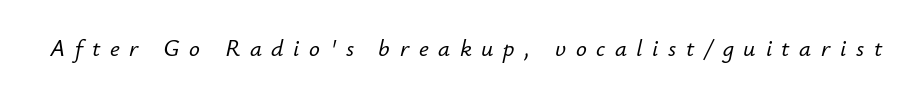
Q: Is the text italic (slanted)? A: Yes, it leans right by about 12 degrees.
Q: Is the text underlined? A: No.
Q: Is the spacing between letters normal or unusually wide? A: Unusually wide.
